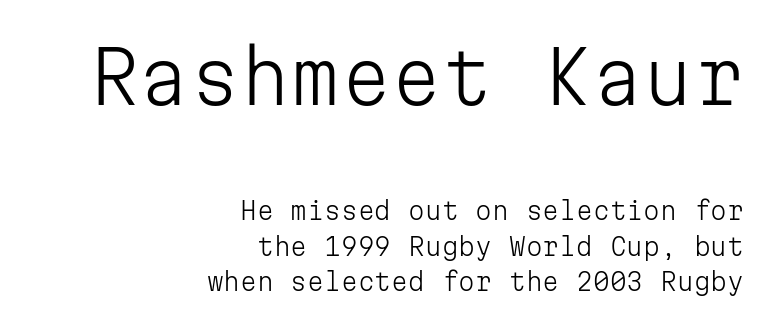
{"serif": "no", "italic": "no", "bold": "no", "weight": "light", "width": "normal", "stroke_contrast": "low", "x_height": "medium", "monospaced": "yes", "underline": "no", "align": "right", "line_spacing": "normal", "line_spacing_ratio": 1.47, "letter_spacing": "normal", "letter_spacing_em": 0.0, "larger_block": "first", "size_ratio": 3.0, "glyph_px": 72}
